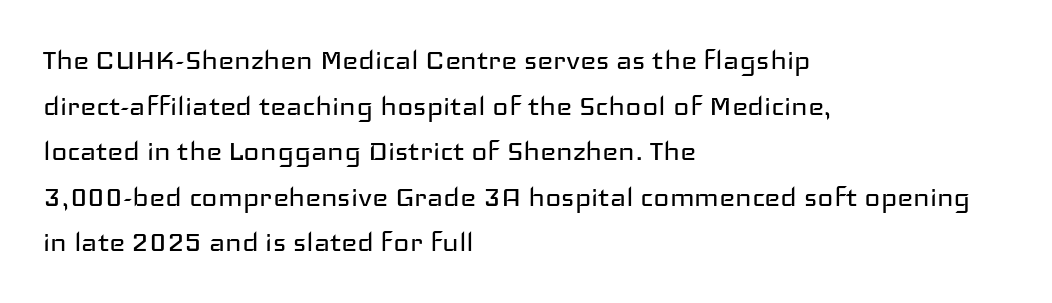
{"serif": "no", "italic": "no", "bold": "no", "weight": "regular", "width": "wide", "stroke_contrast": "low", "x_height": "medium", "monospaced": "no", "underline": "no", "align": "left", "line_spacing": "normal", "line_spacing_ratio": 1.34, "letter_spacing": "normal", "letter_spacing_em": 0.0, "glyph_px": 34}
